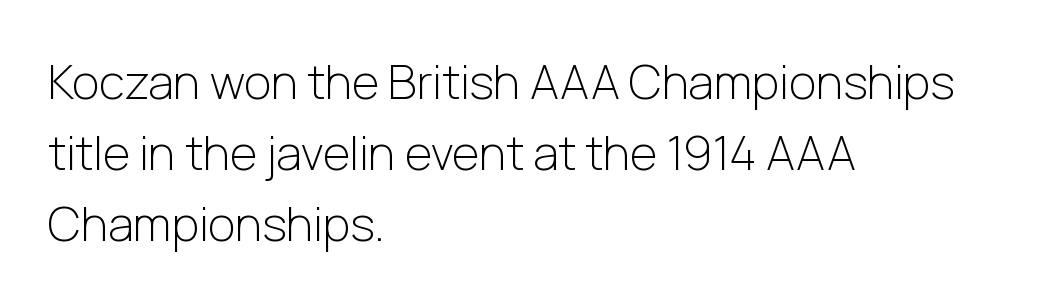
A typesetter would label this face a sans. No extra ink here — the face is not bold. Each letter keeps its own natural width here, so spacing adapts to shape. Glance below the letters and you will spot only blank space.
